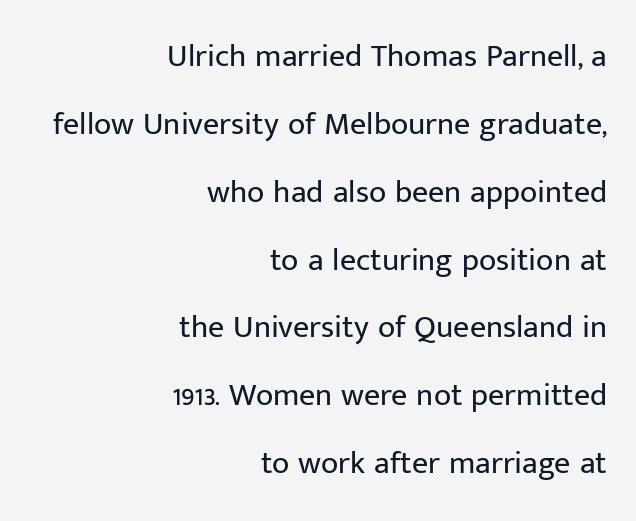
The image shows 32 px regular-weight sans-serif type, upright; set right-aligned, loose line spacing (2.12x), normal letter spacing, not underlined; low stroke contrast and a medium x-height.
